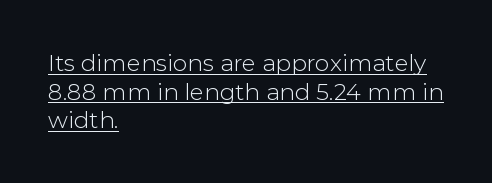
The image shows 23 px text type, upright; set left-aligned, line spacing 1.24x, normal letter spacing, underlined.
